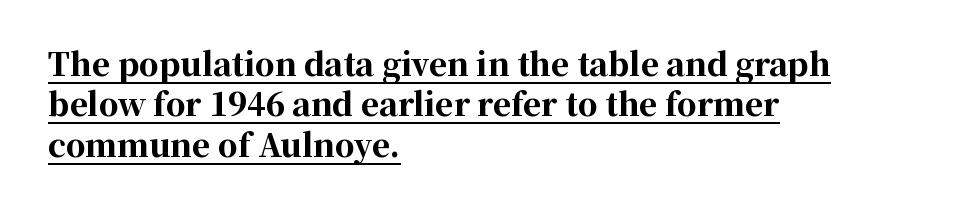
The image shows 31 px bold serif type, upright; set left-aligned, normal line spacing (1.3x), normal letter spacing, underlined; high stroke contrast and a medium x-height.
